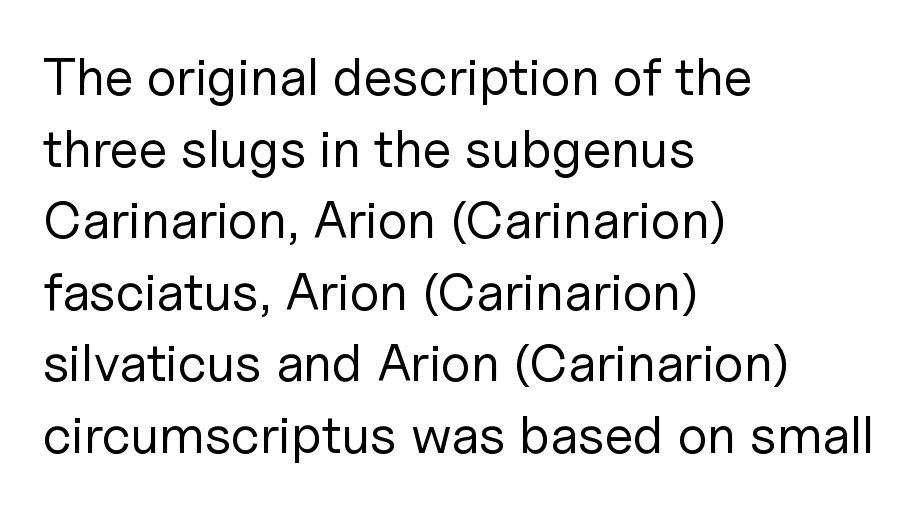
Q: Is the text bold? A: No.
Q: Is the text italic (slanted)? A: No, it is upright.
Q: Is the typeface a serif or a sans-serif typeface? A: Sans-serif.
Q: Is the text underlined? A: No.
Q: How is the paragraph aligned? A: Left-aligned.
Q: Is the spacing between letters normal or unusually wide? A: Normal.
Q: Is the spacing between lines tight, normal or loose? A: Normal.
Q: Width (condensed, normal, or wide)? A: Normal.
Q: Stroke contrast? A: Low.
Q: x-height? A: Medium.
Q: Monospaced? A: No.
